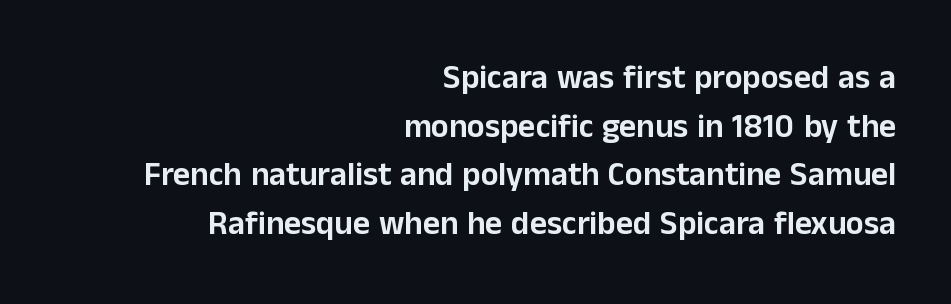
{"serif": "no", "italic": "no", "width": "normal", "stroke_contrast": "low", "x_height": "medium", "monospaced": "no", "underline": "no", "align": "right", "line_spacing": "normal", "line_spacing_ratio": 1.47, "letter_spacing": "normal", "letter_spacing_em": 0.0, "glyph_px": 33}
